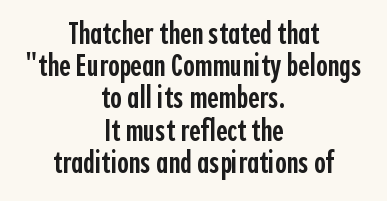
{"serif": "no", "italic": "no", "bold": "semi", "weight": "semibold", "width": "condensed", "x_height": "medium", "monospaced": "no", "underline": "no", "align": "center", "line_spacing": "tight", "line_spacing_ratio": 1.04, "letter_spacing": "normal", "letter_spacing_em": 0.0, "glyph_px": 31}
